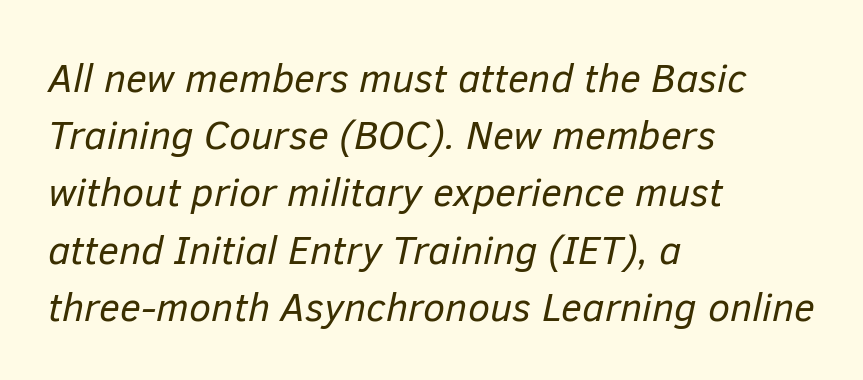
{"italic": "yes", "lean": "right", "slant_degrees": 12, "bold": "no", "weight": "regular", "width": "normal", "stroke_contrast": "low", "x_height": "medium", "monospaced": "no", "underline": "no", "align": "left", "line_spacing": "normal", "line_spacing_ratio": 1.43, "letter_spacing": "normal", "letter_spacing_em": 0.0, "glyph_px": 40}
